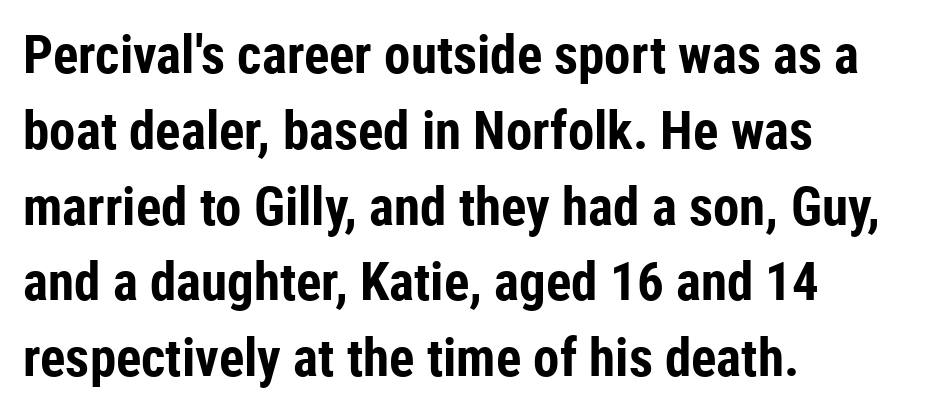
{"serif": "no", "italic": "no", "bold": "yes", "weight": "bold", "width": "condensed", "stroke_contrast": "low", "x_height": "medium", "monospaced": "no", "underline": "no", "align": "left", "line_spacing": "normal", "line_spacing_ratio": 1.43, "letter_spacing": "normal", "letter_spacing_em": 0.0, "glyph_px": 53}
